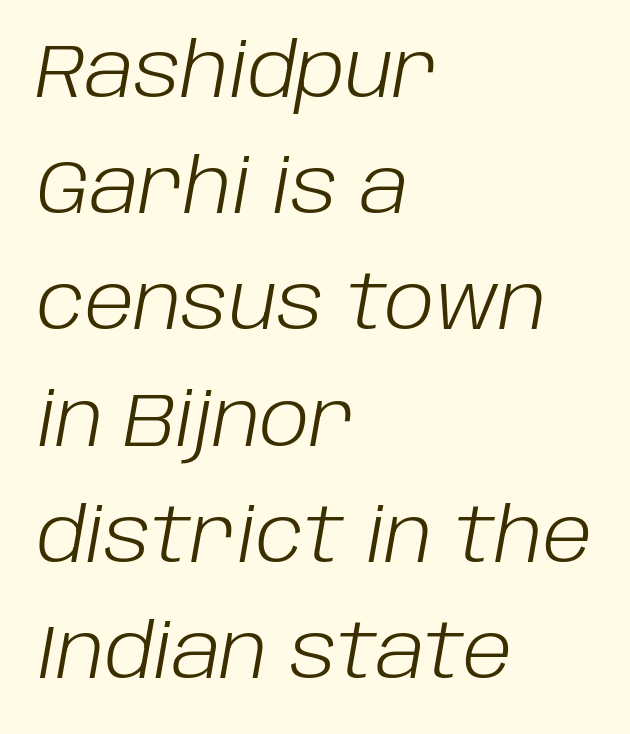
{"italic": "yes", "lean": "right", "slant_degrees": 10, "bold": "no", "weight": "light", "width": "normal", "stroke_contrast": "low", "x_height": "large", "monospaced": "no", "underline": "no", "align": "left", "line_spacing": "normal", "line_spacing_ratio": 1.55, "letter_spacing": "normal", "letter_spacing_em": 0.0, "glyph_px": 75}
